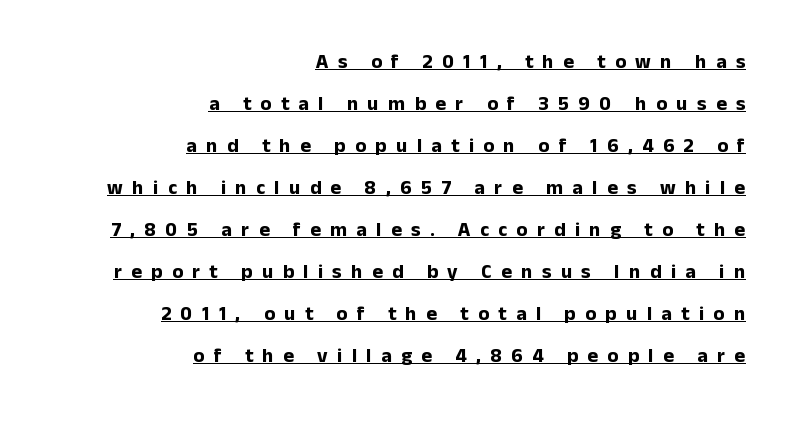
Q: Is the text bold? A: Yes.
Q: Is the text italic (slanted)? A: No, it is upright.
Q: Is the text underlined? A: Yes.
Q: How is the paragraph aligned? A: Right-aligned.
Q: Is the spacing between letters normal or unusually wide? A: Unusually wide.
Q: Is the spacing between lines tight, normal or loose? A: Loose.
